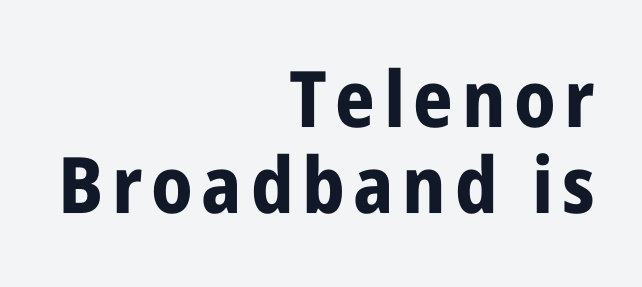
Q: Is the text bold? A: Yes.
Q: Is the text italic (slanted)? A: No, it is upright.
Q: Is the typeface a serif or a sans-serif typeface? A: Sans-serif.
Q: Is the text underlined? A: No.
Q: How is the paragraph aligned? A: Right-aligned.
Q: Is the spacing between lines tight, normal or loose? A: Tight.
Q: Width (condensed, normal, or wide)? A: Condensed.
Q: Stroke contrast? A: Low.
Q: x-height? A: Large.
Q: Monospaced? A: No.
